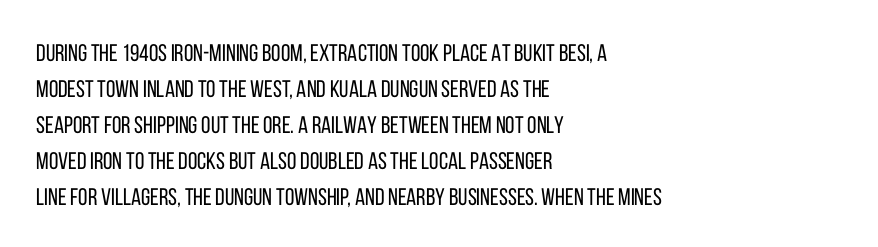
{"italic": "no", "bold": "no", "underline": "no", "align": "left", "line_spacing": "normal", "line_spacing_ratio": 1.5, "letter_spacing": "normal", "letter_spacing_em": 0.0, "glyph_px": 24}
